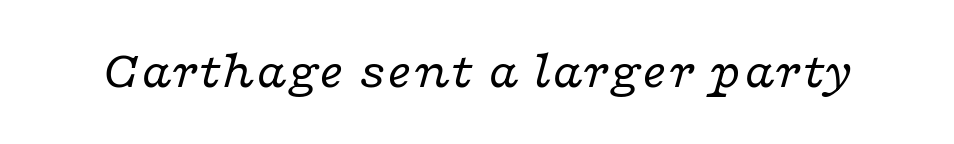
Q: Is the text bold? A: No.
Q: Is the text italic (slanted)? A: Yes, it leans right by about 16 degrees.
Q: Is the typeface a serif or a sans-serif typeface? A: Serif.
Q: Is the text underlined? A: No.
Q: Is the spacing between letters normal or unusually wide? A: Normal.
Q: Width (condensed, normal, or wide)? A: Wide.
Q: Stroke contrast? A: Low.
Q: x-height? A: Medium.
Q: Monospaced? A: No.
